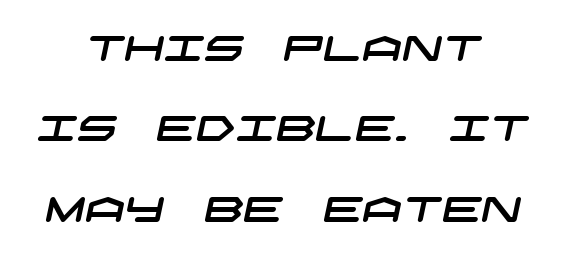
Q: Is the typeface a serif or a sans-serif typeface? A: Sans-serif.
Q: Is the text underlined? A: No.
Q: How is the paragraph aligned? A: Centered.
Q: Is the spacing between letters normal or unusually wide? A: Normal.
Q: Is the spacing between lines tight, normal or loose? A: Loose.
Q: Width (condensed, normal, or wide)? A: Wide.
Q: Stroke contrast? A: Low.
Q: x-height? A: Large.
